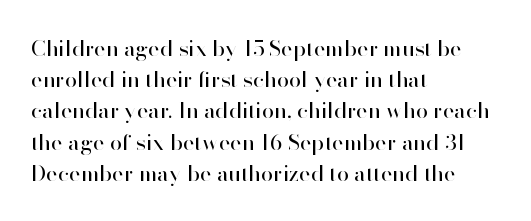
Every row of glyphs begins at an identical x-position on the left. The typesetting does not lean heavy: it is not bold. One glance says typical: line gaps are just what's usual. Underlining? Definitely not there.
